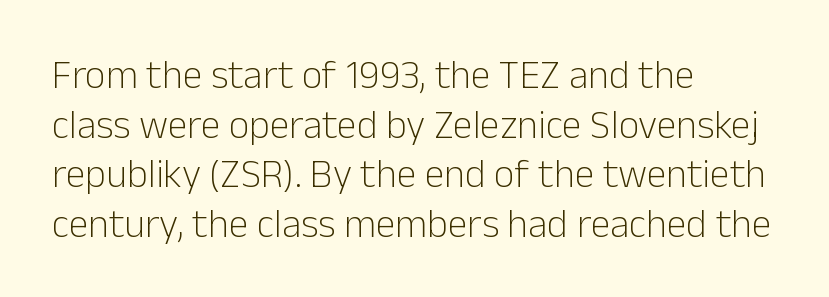
Heaviness? Minimal to ordinary, like unemphasized prose. Glyph-to-glyph distance matches everyday printed text. Quick note: underline off. Spacing verdict: proportional, widths tailored to each character. Each line starts at the same left margin while the right side varies. Check where the strokes stop: nothing finishes them off — pure sans.
